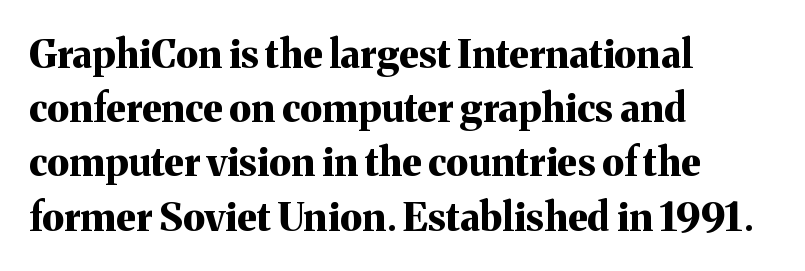
{"serif": "yes", "italic": "no", "bold": "yes", "weight": "bold", "width": "normal", "stroke_contrast": "medium", "x_height": "medium", "monospaced": "no", "underline": "no", "align": "left", "line_spacing": "normal", "line_spacing_ratio": 1.39, "letter_spacing": "normal", "letter_spacing_em": 0.0, "glyph_px": 39}
